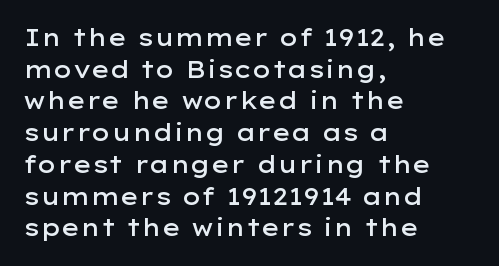
The image shows 23 px text type, upright; set left-aligned, normal line spacing (1.38x), normal letter spacing, not underlined.
